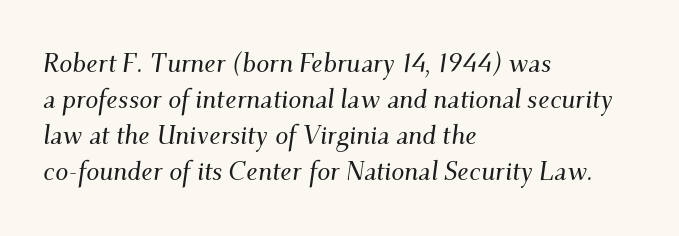
{"italic": "yes", "lean": "right", "slant_degrees": 9, "underline": "no", "align": "left", "line_spacing": "normal", "line_spacing_ratio": 1.38, "letter_spacing": "normal", "letter_spacing_em": 0.0, "glyph_px": 26}
